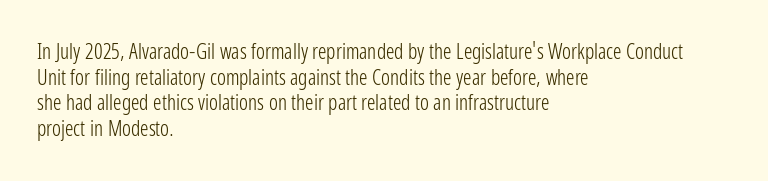
{"italic": "no", "bold": "no", "underline": "no", "align": "left", "line_spacing_ratio": 1.22, "letter_spacing": "normal", "letter_spacing_em": 0.0, "glyph_px": 21}
